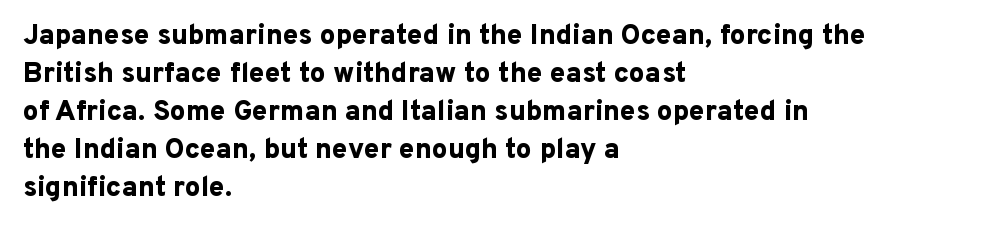
The space beneath each line is pristine and unruled. The characters look thick and weighty, a clear bold. Note the varied advance widths — an 'i' is clearly narrower than an 'm'. Unlike a traditional serif, this face leaves its strokes unadorned.
